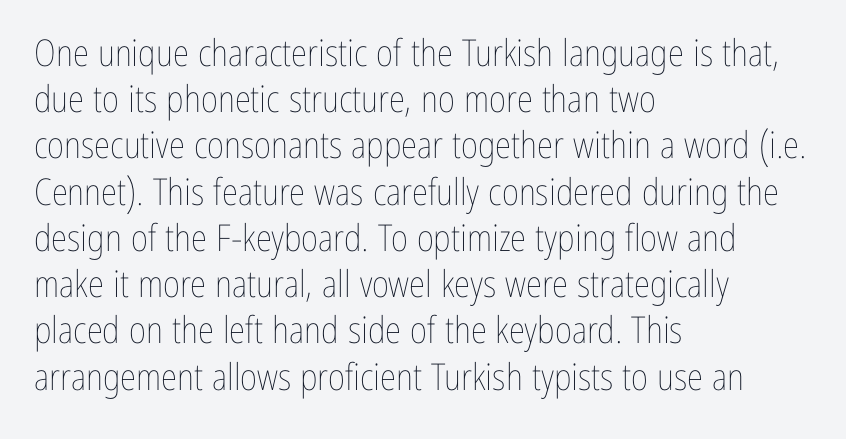
{"italic": "no", "bold": "no", "weight": "thin", "width": "condensed", "stroke_contrast": "low", "x_height": "medium", "monospaced": "no", "underline": "no", "align": "left", "line_spacing": "normal", "line_spacing_ratio": 1.25, "letter_spacing": "normal", "letter_spacing_em": 0.0, "glyph_px": 37}
